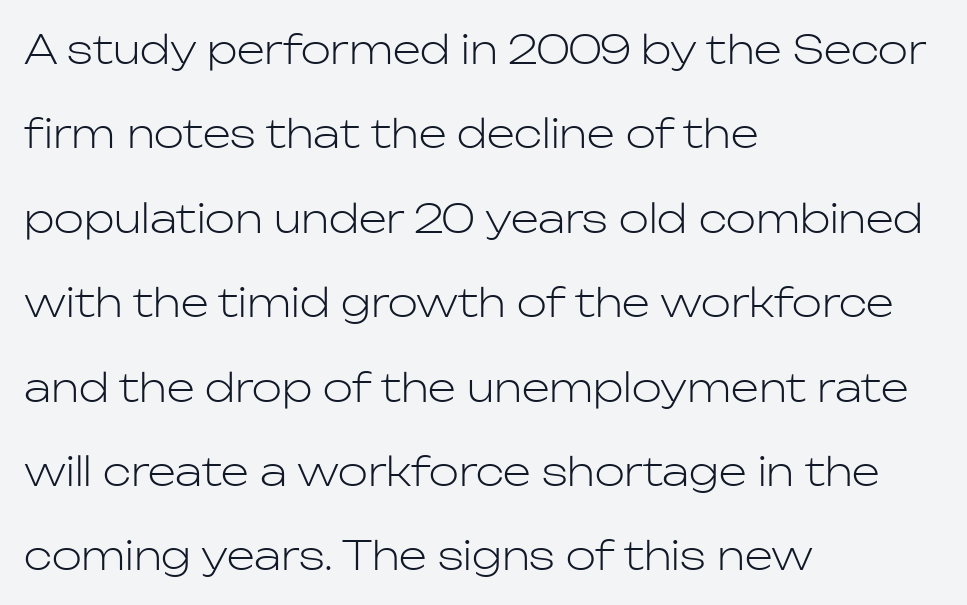
Q: Is the text bold? A: No.
Q: Is the text italic (slanted)? A: No, it is upright.
Q: Is the typeface a serif or a sans-serif typeface? A: Sans-serif.
Q: Is the text underlined? A: No.
Q: How is the paragraph aligned? A: Left-aligned.
Q: Is the spacing between letters normal or unusually wide? A: Normal.
Q: Is the spacing between lines tight, normal or loose? A: Loose.
Q: Width (condensed, normal, or wide)? A: Normal.
Q: Stroke contrast? A: Low.
Q: x-height? A: Medium.
Q: Monospaced? A: No.
